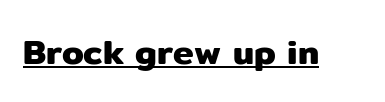
Examine the stroke ends and you'll find no serifs. Notice how the stems are strictly vertical — no italics here. You could not count columns in this text — the font is proportionally spaced. Observe the ordinary spacing: letters are neighbours, not strangers. The specimen includes a rule beneath the text block's lines.
